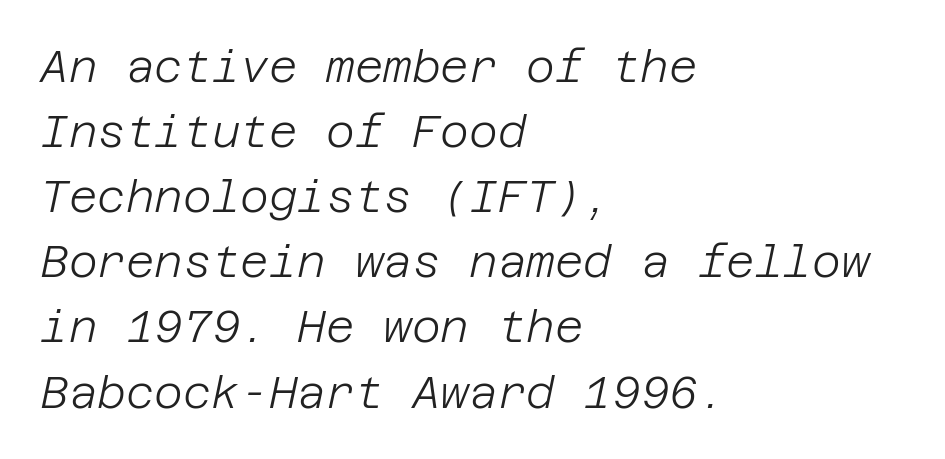
The image shows 44 px light type, italic (leaning right); set left-aligned, normal line spacing (1.48x), normal letter spacing, not underlined; low stroke contrast and a large x-height.
